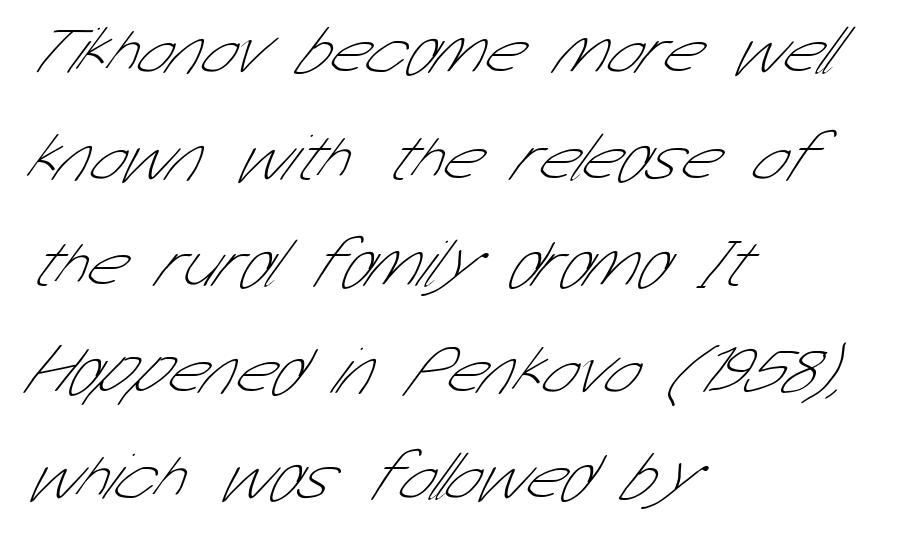
Ink coverage per letter is moderate at most. The rag falls on the right side of this text block. Bare-footed words on every line. Font category for this specimen: sans-serif. Each letter keeps its own natural width here, so spacing adapts to shape.
